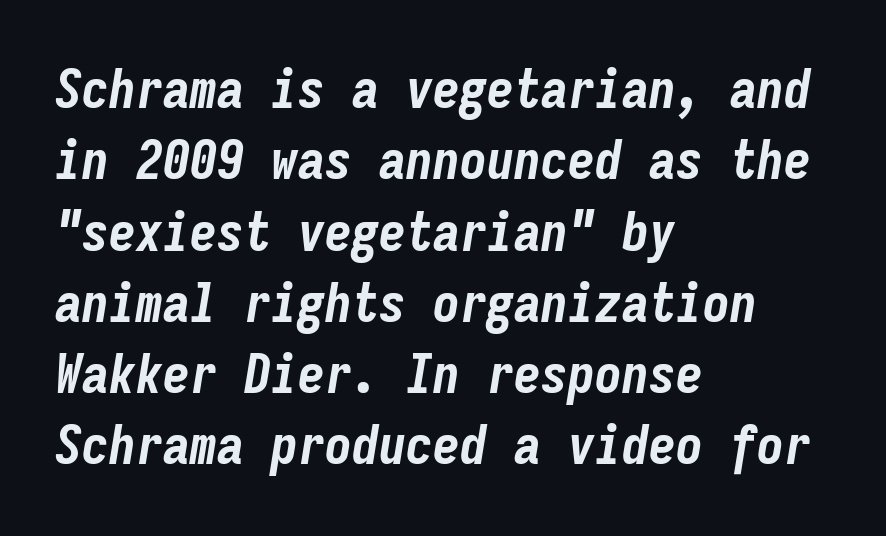
{"italic": "yes", "lean": "right", "slant_degrees": 9, "bold": "yes", "weight": "bold", "width": "condensed", "stroke_contrast": "low", "x_height": "medium", "monospaced": "yes", "underline": "no", "align": "left", "line_spacing": "normal", "line_spacing_ratio": 1.32, "letter_spacing": "normal", "letter_spacing_em": 0.0, "glyph_px": 54}
